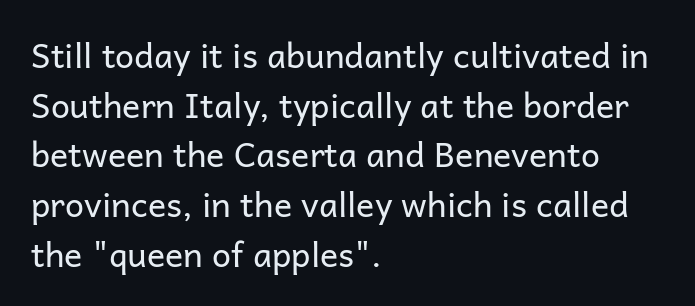
{"serif": "no", "italic": "no", "bold": "no", "weight": "regular", "width": "normal", "stroke_contrast": "low", "x_height": "medium", "monospaced": "no", "underline": "no", "align": "left", "line_spacing": "normal", "line_spacing_ratio": 1.46, "letter_spacing": "normal", "letter_spacing_em": 0.0, "glyph_px": 34}
